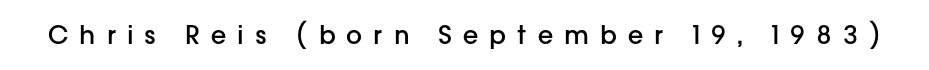
The strip under each line holds only bare page. Slightly chunky letters — semibold, I'd say, not full bold. Do the letters lean? They stand straight. How are the letters spaced? Widely, with obvious added tracking.
